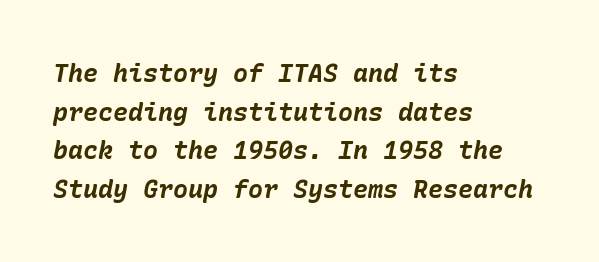
{"italic": "yes", "lean": "right", "slant_degrees": 10, "bold": "yes", "underline": "no", "align": "left", "line_spacing": "normal", "line_spacing_ratio": 1.55, "letter_spacing": "normal", "letter_spacing_em": 0.0, "glyph_px": 25}
